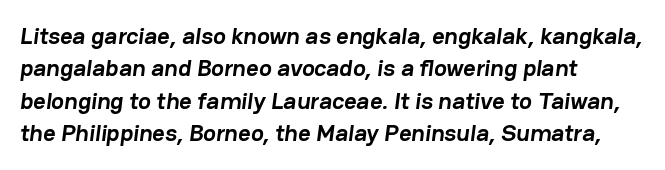
Q: Is the text bold? A: Yes.
Q: Is the text underlined? A: No.
Q: How is the paragraph aligned? A: Left-aligned.
Q: Is the spacing between letters normal or unusually wide? A: Normal.
Q: Is the spacing between lines tight, normal or loose? A: Normal.
